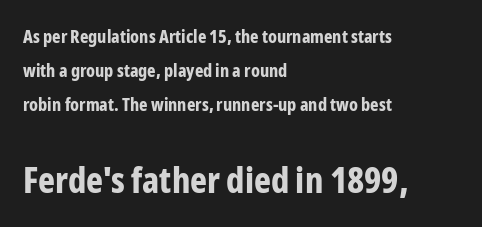
{"serif": "no", "italic": "no", "bold": "yes", "weight": "bold", "width": "condensed", "stroke_contrast": "low", "x_height": "medium", "monospaced": "no", "underline": "no", "align": "left", "line_spacing_ratio": 1.89, "letter_spacing": "normal", "letter_spacing_em": 0.0, "larger_block": "second", "size_ratio": 2.0, "glyph_px": 36}
